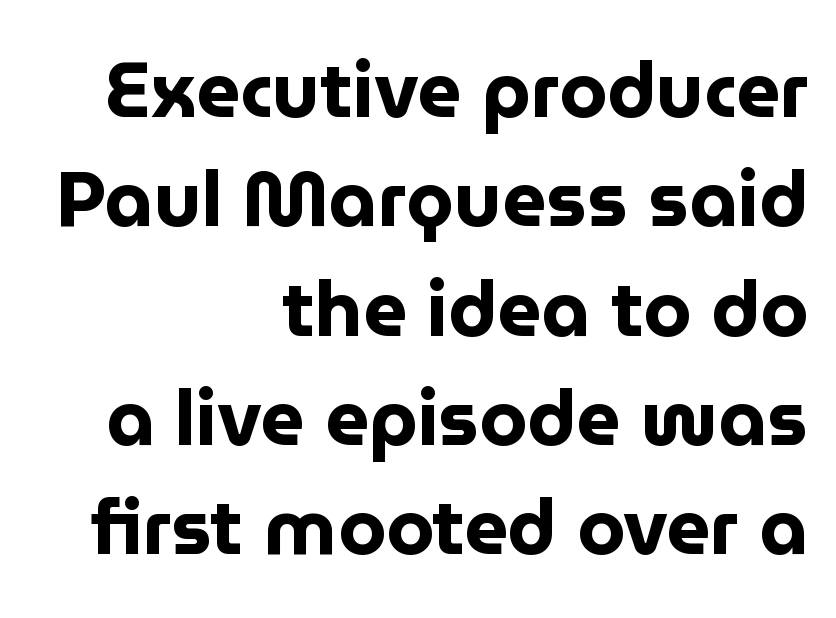
The image shows 77 px bold sans-serif type, upright; set right-aligned, normal line spacing (1.42x), normal letter spacing, not underlined; low stroke contrast and a medium x-height.
